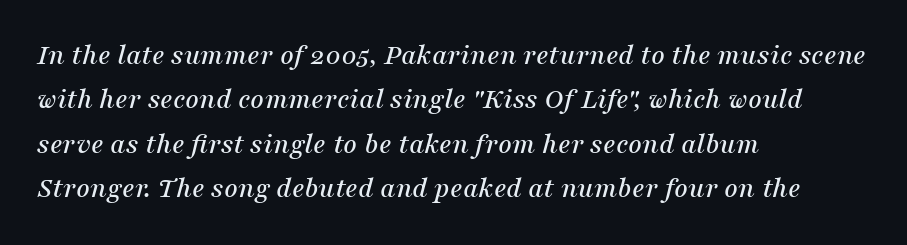
Q: Is the text italic (slanted)? A: Yes, it leans right by about 16 degrees.
Q: Is the typeface a serif or a sans-serif typeface? A: Serif.
Q: Is the text underlined? A: No.
Q: How is the paragraph aligned? A: Left-aligned.
Q: Is the spacing between letters normal or unusually wide? A: Normal.
Q: Is the spacing between lines tight, normal or loose? A: Normal.
Q: Width (condensed, normal, or wide)? A: Normal.
Q: Stroke contrast? A: Medium.
Q: x-height? A: Medium.
Q: Monospaced? A: No.
